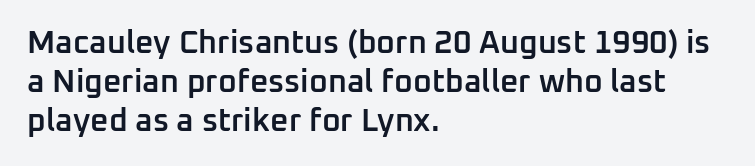
There is no visible air inserted between adjacent glyphs. A typesetter would call this proportional, since set widths differ per character. Each row of text sits above clean, open space. This sample uses a sans-serif face.
